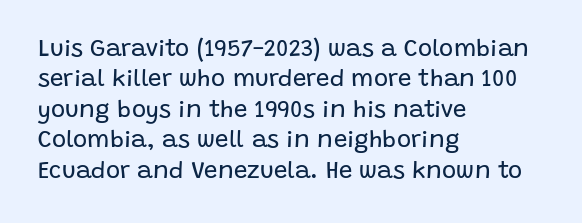
The type sits square on the baseline with zero lean. Only glyphs here, with clear space below each row. This sample is left-justified, so line endings fall wherever the words run out. Nothing unusual about the tracking: characters are spaced as the font intends. No extra ink here — the face is not bold.
